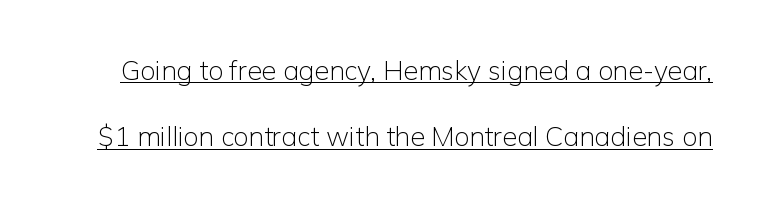
The image shows 27 px text type, upright; set loose line spacing (2.46x), normal letter spacing, underlined.
